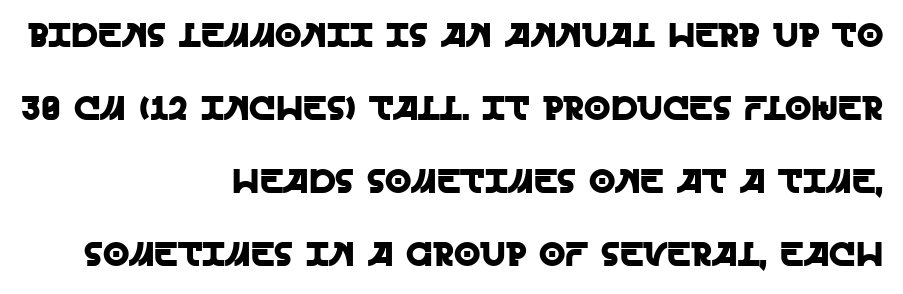
{"serif": "no", "italic": "no", "width": "normal", "x_height": "large", "monospaced": "no", "underline": "no", "align": "right", "line_spacing": "loose", "line_spacing_ratio": 2.15, "letter_spacing": "normal", "letter_spacing_em": 0.0, "glyph_px": 34}
